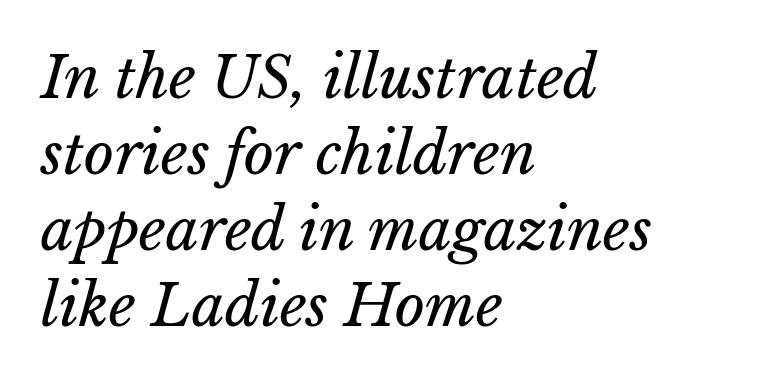
The image shows 58 px regular-weight type, italic (leaning right); set left-aligned, normal line spacing (1.31x), normal letter spacing, not underlined; low stroke contrast and a medium x-height.
